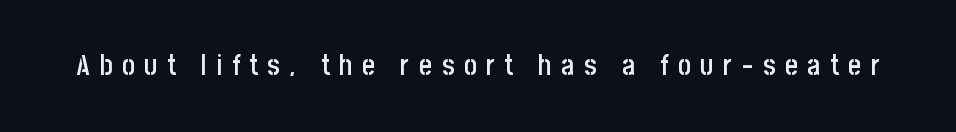
The image shows 28 px semibold, condensed sans-serif type, upright; set unusually wide letter spacing (+0.34 em), not underlined; low stroke contrast and a large x-height.
